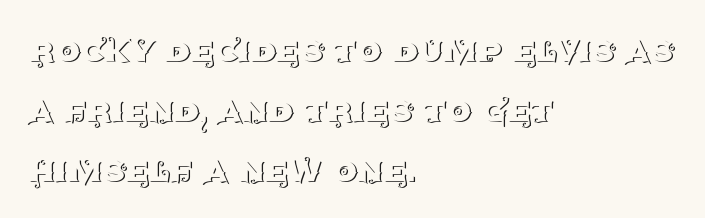
{"serif": "yes", "italic": "no", "bold": "no", "weight": "thin", "width": "normal", "stroke_contrast": "medium", "x_height": "large", "monospaced": "no", "underline": "no", "align": "left", "line_spacing": "normal", "line_spacing_ratio": 1.5, "letter_spacing": "normal", "letter_spacing_em": 0.0, "glyph_px": 40}
